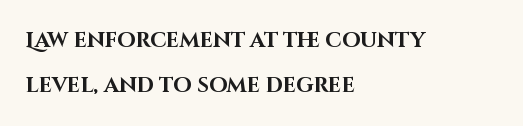
Q: Is the text bold? A: Yes.
Q: Is the text italic (slanted)? A: No, it is upright.
Q: Is the text underlined? A: No.
Q: How is the paragraph aligned? A: Left-aligned.
Q: Is the spacing between letters normal or unusually wide? A: Normal.
Q: Is the spacing between lines tight, normal or loose? A: Loose.
